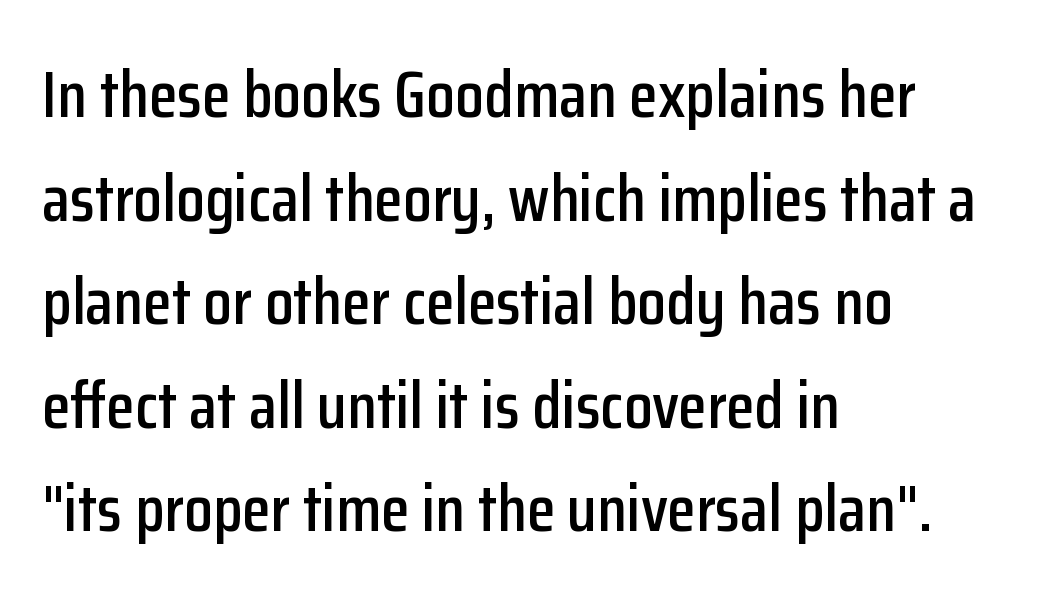
{"serif": "no", "italic": "no", "width": "condensed", "stroke_contrast": "low", "x_height": "medium", "monospaced": "no", "underline": "no", "align": "left", "line_spacing": "normal", "line_spacing_ratio": 1.57, "letter_spacing": "normal", "letter_spacing_em": 0.0, "glyph_px": 66}
